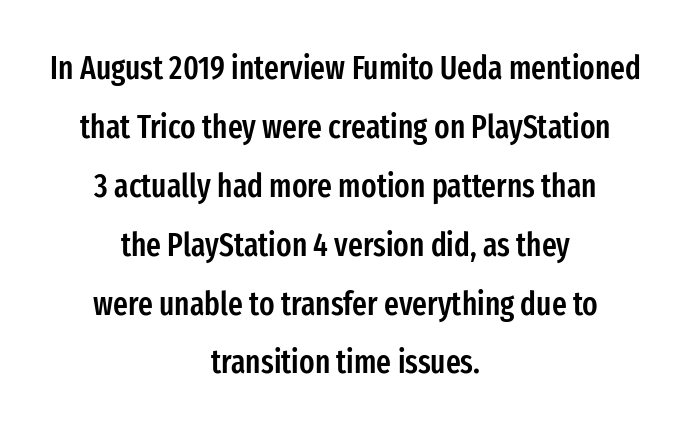
The lettering holds an erect, upright posture throughout. The setting favours the middle, as headings and verse often do. Think of a printed novel: that variable character pitch is what you see here. This rendering employs a face without finishing strokes, i.e., a sans-serif. The type is set solid horizontally, with unmodified tracking. The glyphs are unaccompanied by any horizontal stroke below them.
